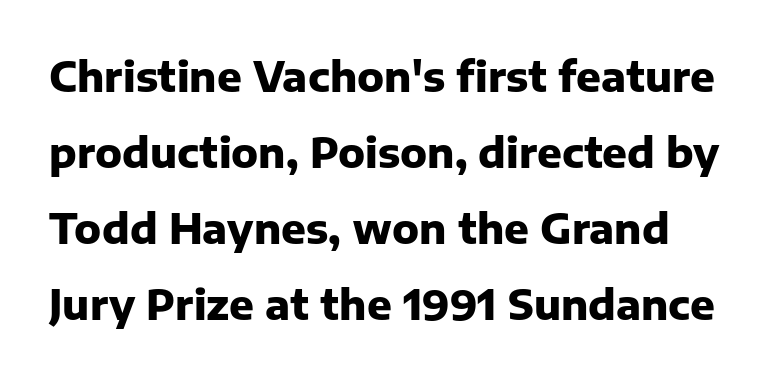
The image shows 41 px heavy sans-serif type, upright; set line spacing 1.85x, normal letter spacing, not underlined; low stroke contrast and a medium x-height.
